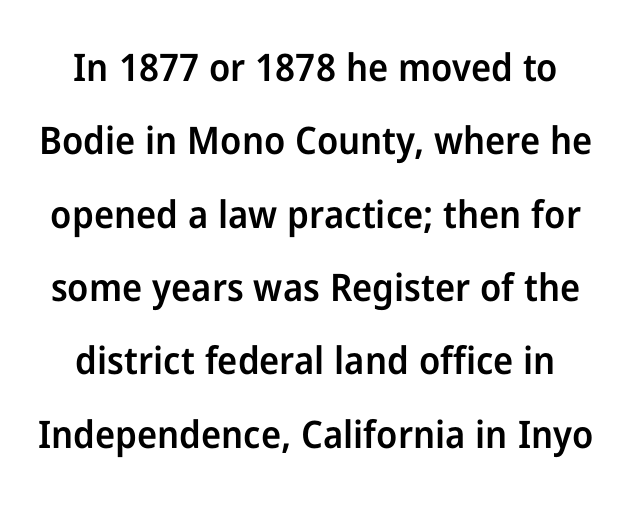
The image shows 38 px semibold sans-serif type, upright; set centered, loose line spacing (1.93x), normal letter spacing, not underlined; low stroke contrast and a medium x-height.
